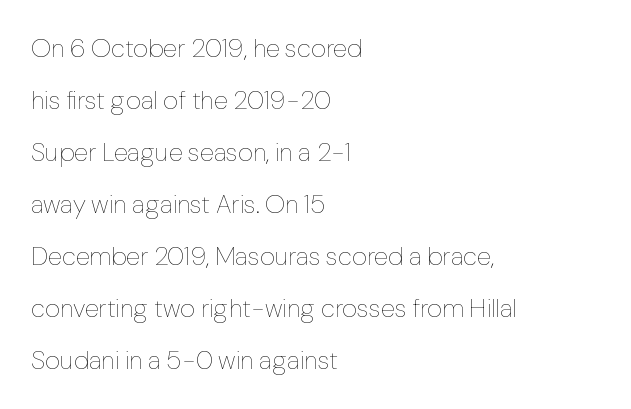
{"italic": "no", "bold": "no", "underline": "no", "align": "left", "line_spacing": "loose", "line_spacing_ratio": 2.0, "letter_spacing": "normal", "letter_spacing_em": 0.0, "glyph_px": 26}
